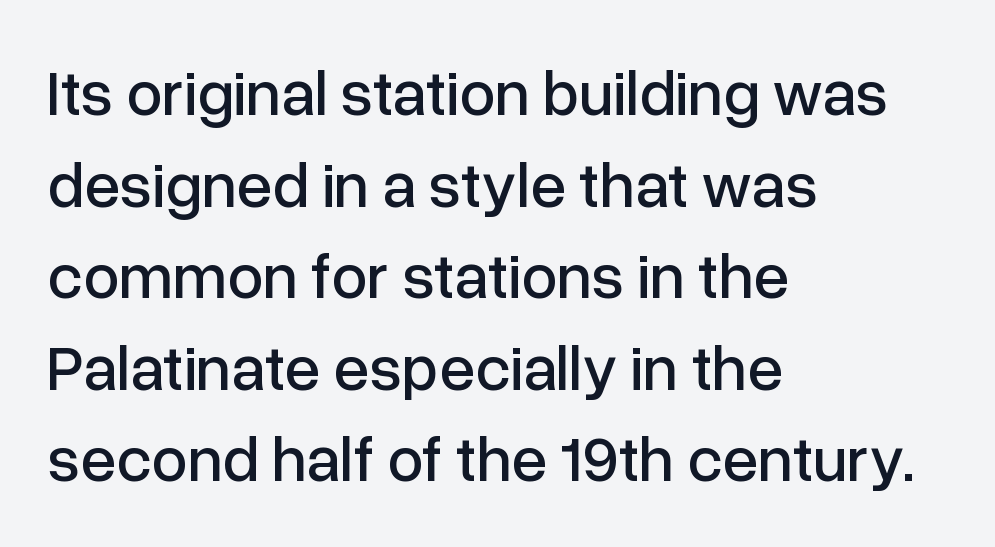
Q: Is the text italic (slanted)? A: No, it is upright.
Q: Is the typeface a serif or a sans-serif typeface? A: Sans-serif.
Q: Is the text underlined? A: No.
Q: How is the paragraph aligned? A: Left-aligned.
Q: Is the spacing between letters normal or unusually wide? A: Normal.
Q: Is the spacing between lines tight, normal or loose? A: Normal.
Q: Width (condensed, normal, or wide)? A: Normal.
Q: Stroke contrast? A: Low.
Q: x-height? A: Medium.
Q: Monospaced? A: No.
